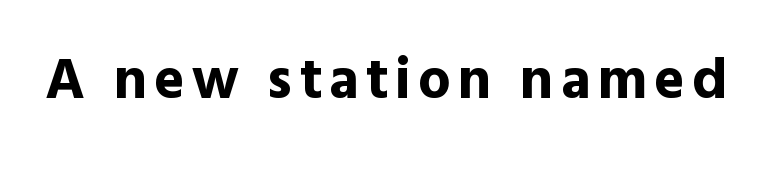
Summary of weight: heavy, a full bold. Do the characters align in a grid? No, the font is proportional. Unlike a traditional serif, this face leaves its strokes unadorned. Notice how the stems are strictly vertical — no italics here. Plain, unruled lines of type.
